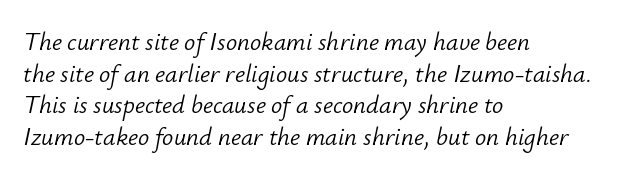
Q: Is the text bold? A: No.
Q: Is the text italic (slanted)? A: Yes, it leans right by about 12 degrees.
Q: Is the text underlined? A: No.
Q: How is the paragraph aligned? A: Left-aligned.
Q: Is the spacing between letters normal or unusually wide? A: Normal.
Q: Is the spacing between lines tight, normal or loose? A: Normal.
